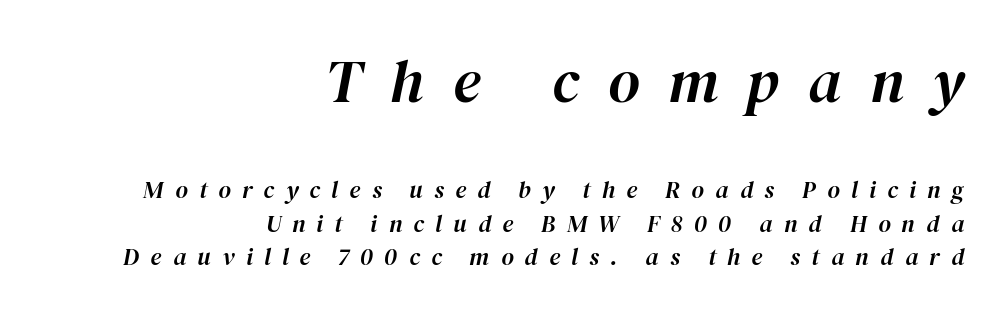
The image shows 61 px text type, italic (leaning right); set right-aligned, normal line spacing (1.41x), unusually wide letter spacing (+0.47 em), not underlined; the first (top) block is 2.54x larger; high stroke contrast and a medium x-height.
